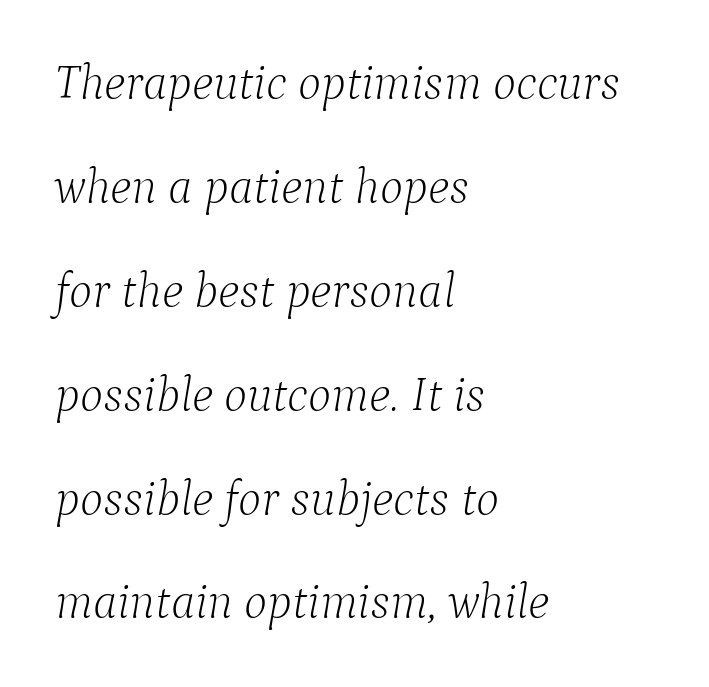
Q: Is the text bold? A: No.
Q: Is the text italic (slanted)? A: Yes, it leans right by about 9 degrees.
Q: Is the typeface a serif or a sans-serif typeface? A: Serif.
Q: Is the text underlined? A: No.
Q: How is the paragraph aligned? A: Left-aligned.
Q: Is the spacing between letters normal or unusually wide? A: Normal.
Q: Is the spacing between lines tight, normal or loose? A: Loose.
Q: Width (condensed, normal, or wide)? A: Normal.
Q: Stroke contrast? A: Low.
Q: x-height? A: Medium.
Q: Monospaced? A: No.
